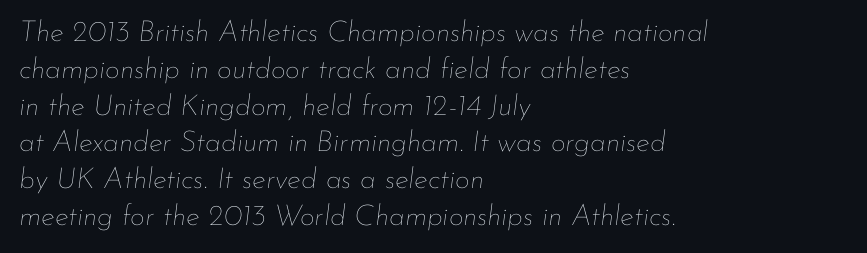
{"italic": "yes", "lean": "right", "slant_degrees": 7, "bold": "no", "weight": "thin", "width": "normal", "stroke_contrast": "low", "x_height": "small", "monospaced": "no", "underline": "no", "align": "left", "line_spacing": "normal", "line_spacing_ratio": 1.27, "letter_spacing": "normal", "letter_spacing_em": 0.0, "glyph_px": 29}
